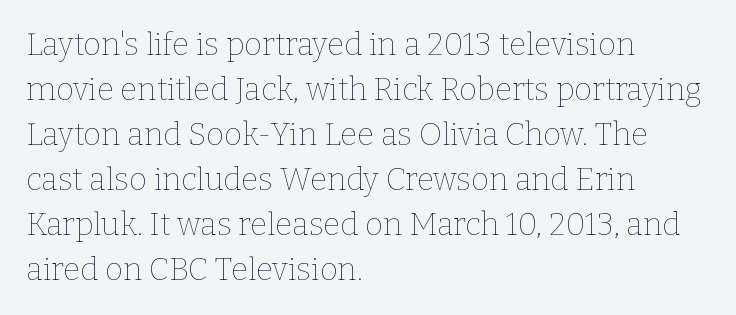
Q: Is the text bold? A: No.
Q: Is the text italic (slanted)? A: No, it is upright.
Q: Is the text underlined? A: No.
Q: How is the paragraph aligned? A: Left-aligned.
Q: Is the spacing between letters normal or unusually wide? A: Normal.
Q: Is the spacing between lines tight, normal or loose? A: Normal.
Q: Width (condensed, normal, or wide)? A: Normal.
Q: Stroke contrast? A: Low.
Q: x-height? A: Medium.
Q: Monospaced? A: No.
